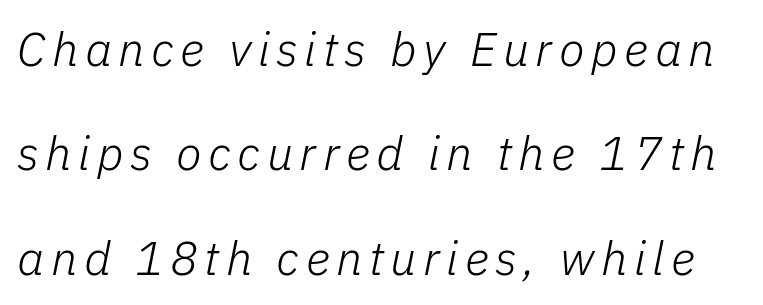
Q: Is the text bold? A: No.
Q: Is the text italic (slanted)? A: Yes, it leans right by about 11 degrees.
Q: Is the text underlined? A: No.
Q: Is the spacing between lines tight, normal or loose? A: Loose.
Q: Width (condensed, normal, or wide)? A: Normal.
Q: Stroke contrast? A: Low.
Q: x-height? A: Medium.
Q: Monospaced? A: No.
